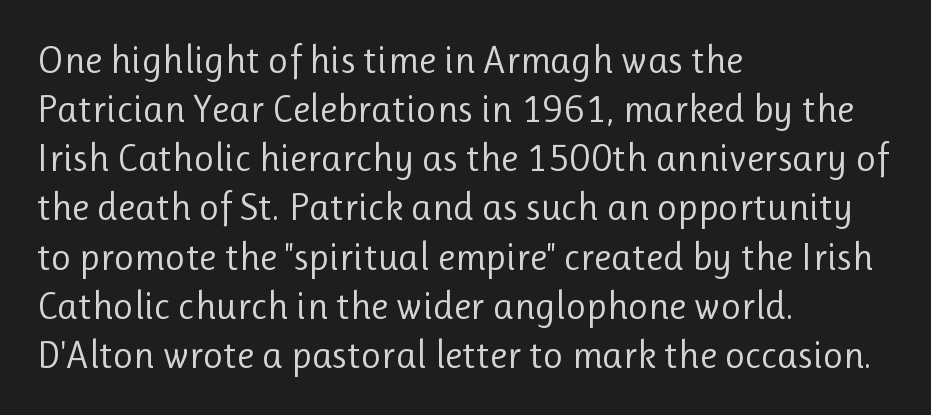
The image shows 39 px regular-weight sans-serif type, upright; set left-aligned, normal line spacing (1.26x), normal letter spacing, not underlined; low stroke contrast and a medium x-height.
